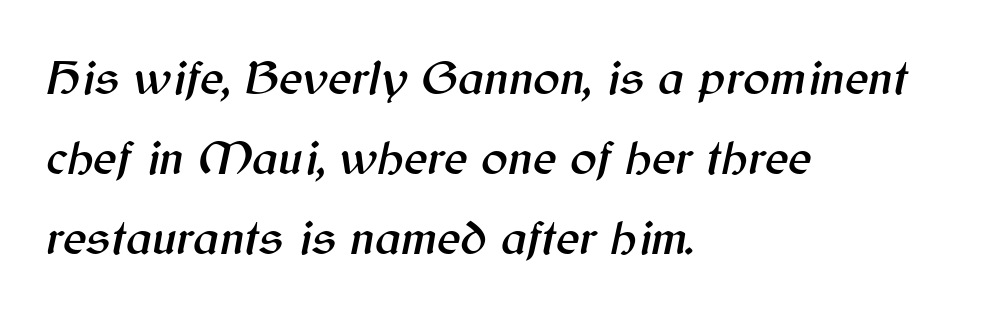
{"italic": "yes", "lean": "right", "slant_degrees": 12, "width": "normal", "stroke_contrast": "medium", "x_height": "medium", "monospaced": "no", "underline": "no", "align": "left", "line_spacing": "normal", "line_spacing_ratio": 1.6, "letter_spacing": "normal", "letter_spacing_em": 0.0, "glyph_px": 50}
